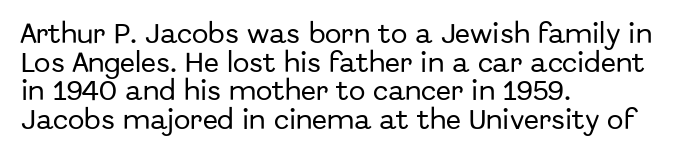
The image shows 22 px text type, upright; set left-aligned, normal line spacing (1.3x), normal letter spacing, not underlined.
